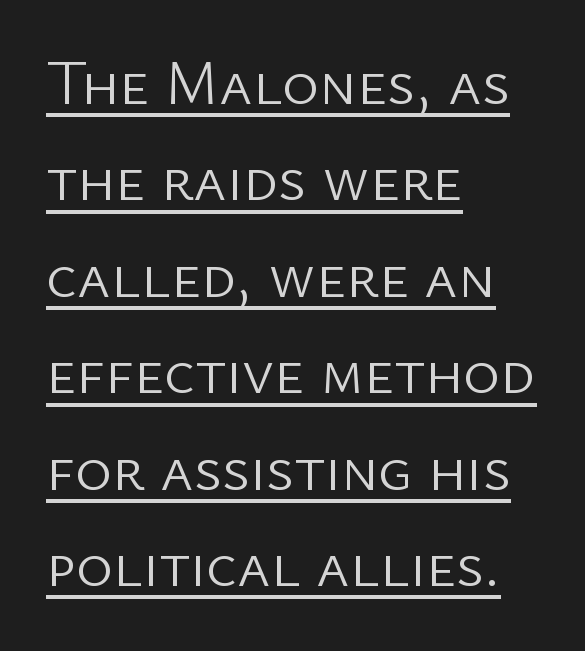
{"serif": "no", "italic": "no", "bold": "no", "weight": "light", "width": "normal", "stroke_contrast": "low", "x_height": "medium", "monospaced": "no", "underline": "yes", "align": "left", "line_spacing": "normal", "line_spacing_ratio": 1.53, "letter_spacing": "normal", "letter_spacing_em": 0.0, "glyph_px": 63}
